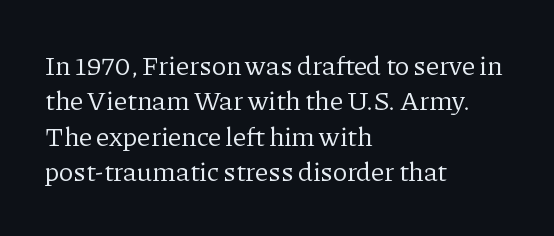
Q: Is the text bold? A: No.
Q: Is the text italic (slanted)? A: No, it is upright.
Q: Is the text underlined? A: No.
Q: How is the paragraph aligned? A: Left-aligned.
Q: Is the spacing between letters normal or unusually wide? A: Normal.
Q: Is the spacing between lines tight, normal or loose? A: Normal.
